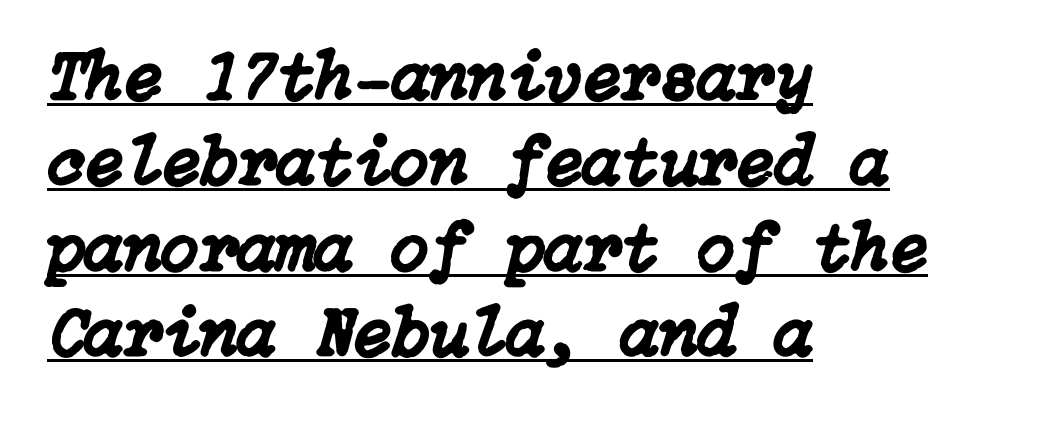
Q: Is the text italic (slanted)? A: Yes, it leans right by about 15 degrees.
Q: Is the text underlined? A: Yes.
Q: How is the paragraph aligned? A: Left-aligned.
Q: Is the spacing between letters normal or unusually wide? A: Normal.
Q: Width (condensed, normal, or wide)? A: Normal.
Q: Stroke contrast? A: Low.
Q: x-height? A: Medium.
